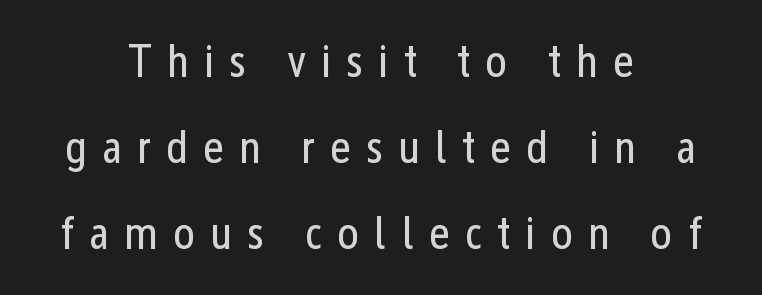
Q: Is the text bold? A: No.
Q: Is the text italic (slanted)? A: No, it is upright.
Q: Is the typeface a serif or a sans-serif typeface? A: Sans-serif.
Q: Is the text underlined? A: No.
Q: How is the paragraph aligned? A: Centered.
Q: Is the spacing between letters normal or unusually wide? A: Unusually wide.
Q: Width (condensed, normal, or wide)? A: Condensed.
Q: Stroke contrast? A: Low.
Q: x-height? A: Medium.
Q: Monospaced? A: No.
